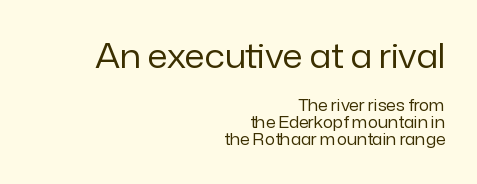
{"serif": "no", "italic": "no", "bold": "no", "weight": "regular", "width": "normal", "stroke_contrast": "low", "x_height": "medium", "monospaced": "no", "underline": "no", "align": "right", "line_spacing": "tight", "line_spacing_ratio": 1.06, "letter_spacing": "normal", "letter_spacing_em": 0.0, "larger_block": "first", "size_ratio": 2.06, "glyph_px": 33}
